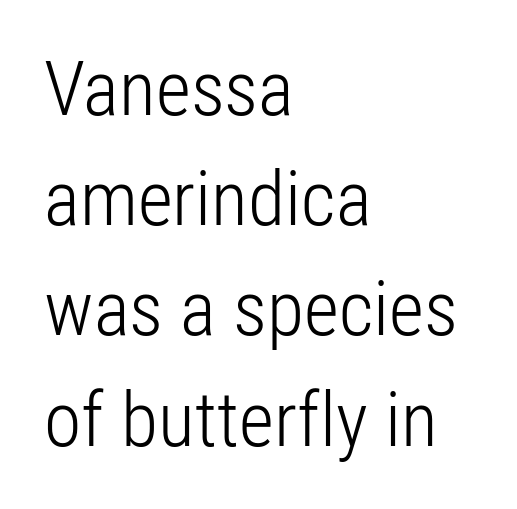
Q: Is the text bold? A: No.
Q: Is the text italic (slanted)? A: No, it is upright.
Q: Is the typeface a serif or a sans-serif typeface? A: Sans-serif.
Q: Is the text underlined? A: No.
Q: How is the paragraph aligned? A: Left-aligned.
Q: Is the spacing between letters normal or unusually wide? A: Normal.
Q: Is the spacing between lines tight, normal or loose? A: Normal.
Q: Width (condensed, normal, or wide)? A: Condensed.
Q: Stroke contrast? A: Low.
Q: x-height? A: Medium.
Q: Monospaced? A: No.
